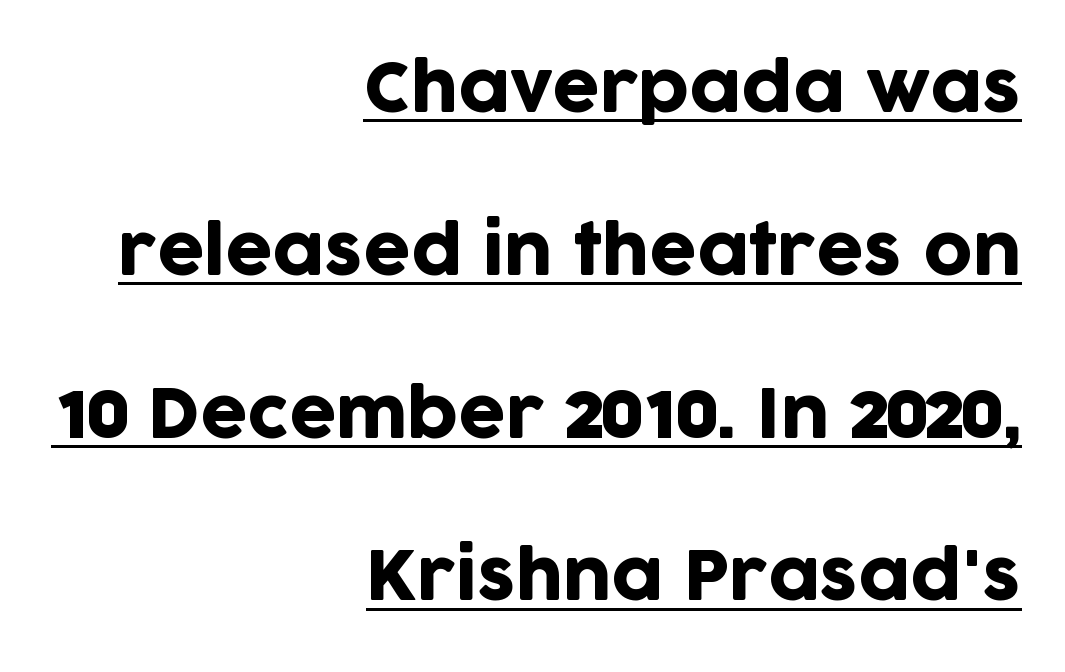
Each letter keeps its own natural width here, so spacing adapts to shape. The passage shown has conventional tracking throughout. Vertical strokes here are truly vertical. The passage shown stacks its lines with a broad gap.
